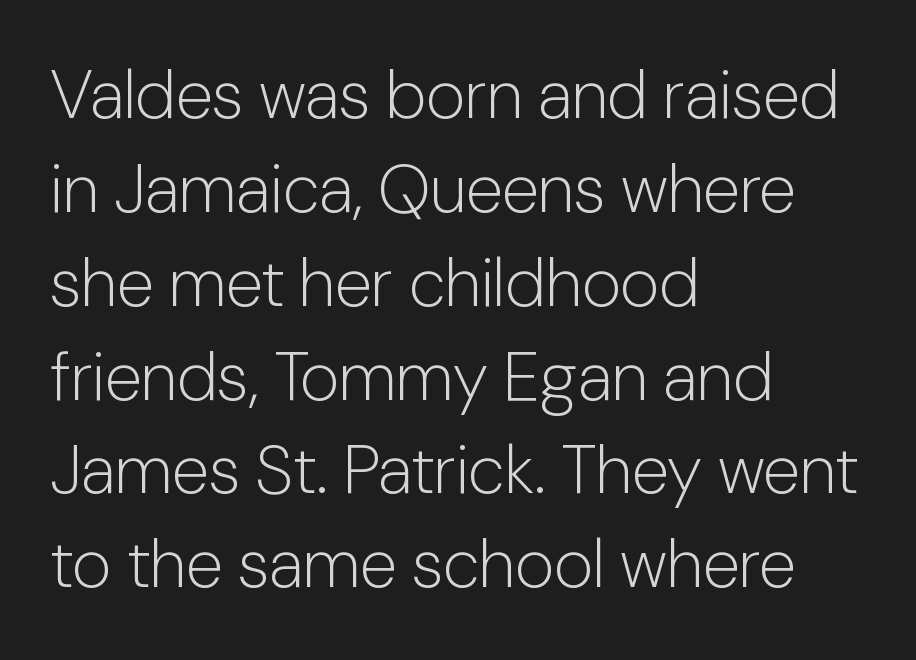
Q: Is the text bold? A: No.
Q: Is the text italic (slanted)? A: No, it is upright.
Q: Is the typeface a serif or a sans-serif typeface? A: Sans-serif.
Q: Is the text underlined? A: No.
Q: How is the paragraph aligned? A: Left-aligned.
Q: Is the spacing between letters normal or unusually wide? A: Normal.
Q: Is the spacing between lines tight, normal or loose? A: Normal.
Q: Width (condensed, normal, or wide)? A: Normal.
Q: Stroke contrast? A: Low.
Q: x-height? A: Medium.
Q: Monospaced? A: No.
